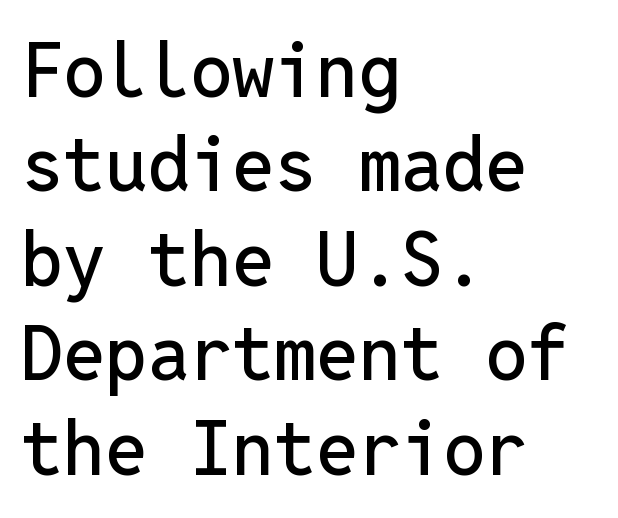
Q: Is the text italic (slanted)? A: No, it is upright.
Q: Is the typeface a serif or a sans-serif typeface? A: Sans-serif.
Q: Is the text underlined? A: No.
Q: How is the paragraph aligned? A: Left-aligned.
Q: Is the spacing between letters normal or unusually wide? A: Normal.
Q: Is the spacing between lines tight, normal or loose? A: Normal.
Q: Width (condensed, normal, or wide)? A: Normal.
Q: Stroke contrast? A: Low.
Q: x-height? A: Medium.
Q: Monospaced? A: Yes.
